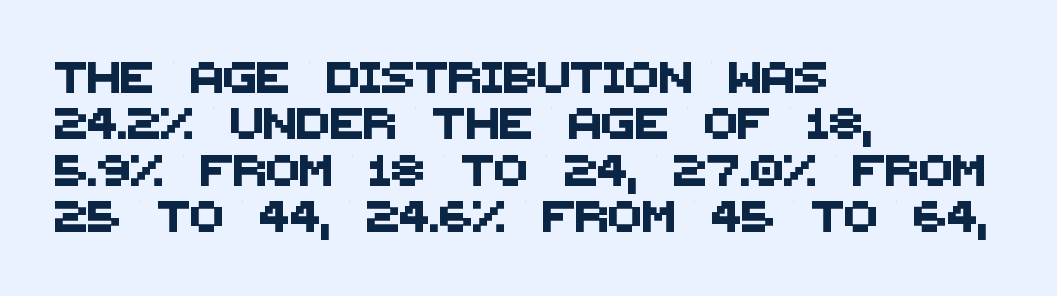
A classic flush-left, rag-right setting is used for this passage. Do the characters align in a grid? No, the font is proportional. Glance below the letters and you will spot only blank space. Nothing sits at the stroke ends, so this counts as sans-serif. The rendering keeps characters at their native spacing. Evenly set lines give the paragraph a standard silhouette.
